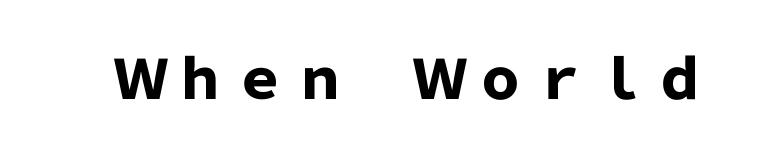
{"serif": "no", "italic": "no", "bold": "yes", "weight": "heavy", "width": "normal", "stroke_contrast": "low", "x_height": "medium", "monospaced": "no", "underline": "no", "glyph_px": 54}
